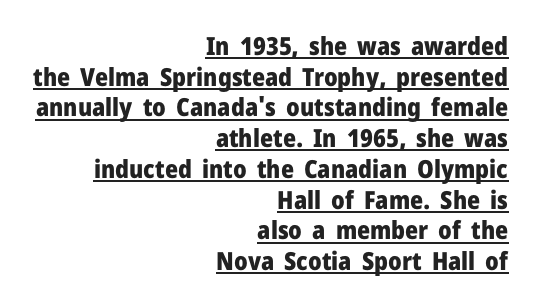
Q: Is the text bold? A: Yes.
Q: Is the text italic (slanted)? A: No, it is upright.
Q: Is the text underlined? A: Yes.
Q: How is the paragraph aligned? A: Right-aligned.
Q: Is the spacing between letters normal or unusually wide? A: Normal.
